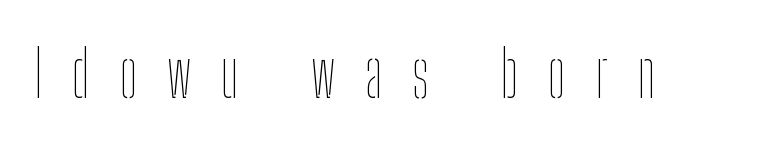
Q: Is the text bold? A: No.
Q: Is the text italic (slanted)? A: No, it is upright.
Q: Is the text underlined? A: No.
Q: Is the spacing between letters normal or unusually wide? A: Unusually wide.
Q: Width (condensed, normal, or wide)? A: Condensed.
Q: Stroke contrast? A: Low.
Q: x-height? A: Medium.
Q: Monospaced? A: No.
